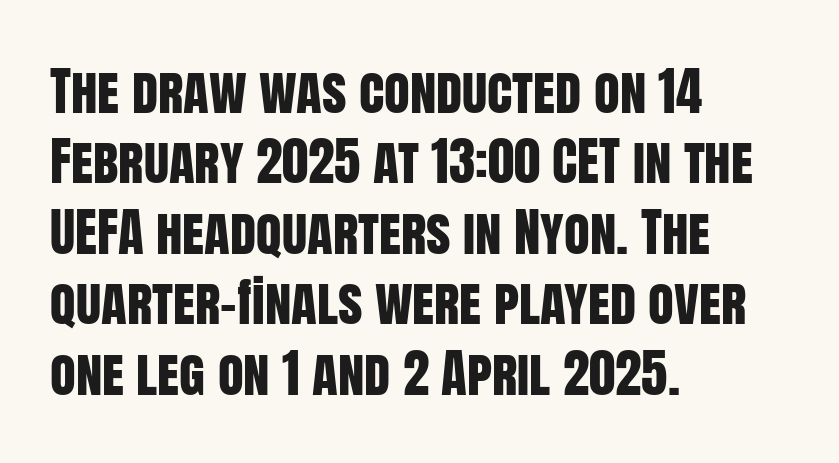
Q: Is the text italic (slanted)? A: No, it is upright.
Q: Is the typeface a serif or a sans-serif typeface? A: Sans-serif.
Q: Is the text underlined? A: No.
Q: How is the paragraph aligned? A: Left-aligned.
Q: Is the spacing between letters normal or unusually wide? A: Normal.
Q: Is the spacing between lines tight, normal or loose? A: Normal.
Q: Width (condensed, normal, or wide)? A: Condensed.
Q: Stroke contrast? A: Low.
Q: x-height? A: Large.
Q: Monospaced? A: No.
